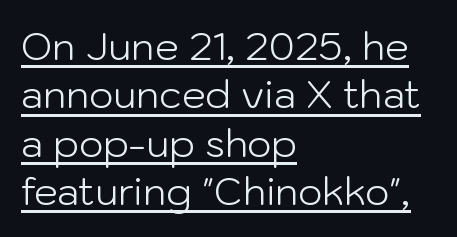
Q: Is the text bold? A: No.
Q: Is the text italic (slanted)? A: No, it is upright.
Q: Is the typeface a serif or a sans-serif typeface? A: Sans-serif.
Q: Is the text underlined? A: Yes.
Q: How is the paragraph aligned? A: Left-aligned.
Q: Is the spacing between letters normal or unusually wide? A: Normal.
Q: Is the spacing between lines tight, normal or loose? A: Normal.
Q: Width (condensed, normal, or wide)? A: Normal.
Q: Stroke contrast? A: Low.
Q: x-height? A: Medium.
Q: Monospaced? A: No.
